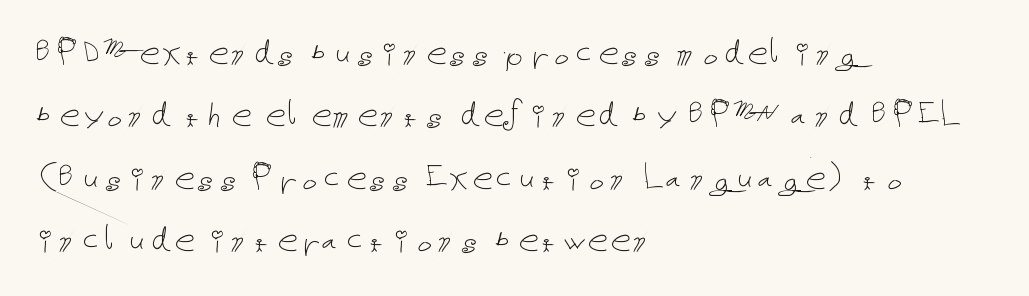
Underline: absent. Every stem runs plumb, perpendicular to the baseline. Heaviness? Minimal to ordinary, like unemphasized prose. Each new line begins a customary step beneath the previous one.
